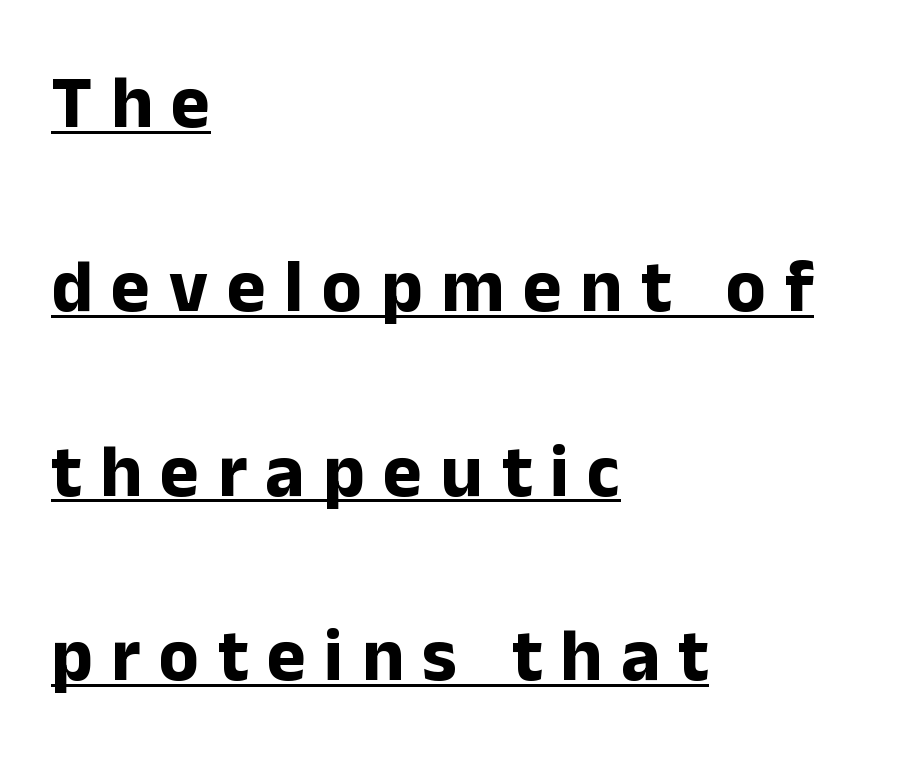
The image shows 74 px bold sans-serif type, upright; set left-aligned, loose line spacing (2.49x), unusually wide letter spacing (+0.25 em), underlined; low stroke contrast and a medium x-height.
